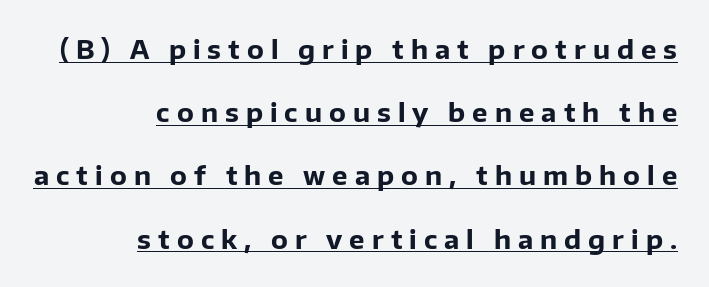
Q: Is the text bold? A: Yes.
Q: Is the text italic (slanted)? A: No, it is upright.
Q: Is the text underlined? A: Yes.
Q: How is the paragraph aligned? A: Right-aligned.
Q: Is the spacing between letters normal or unusually wide? A: Unusually wide.
Q: Is the spacing between lines tight, normal or loose? A: Loose.
